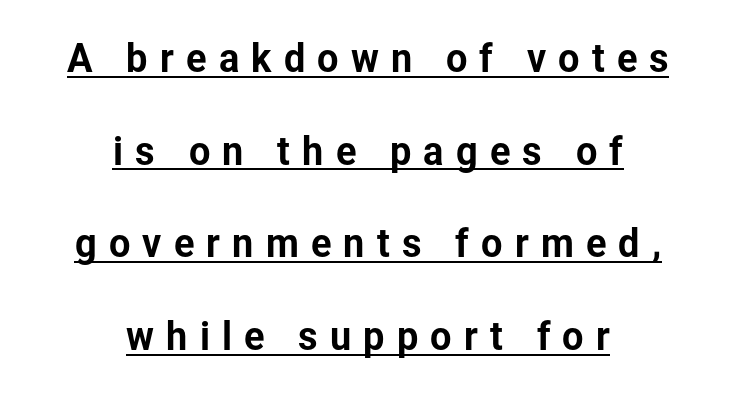
Q: Is the text italic (slanted)? A: No, it is upright.
Q: Is the typeface a serif or a sans-serif typeface? A: Sans-serif.
Q: Is the text underlined? A: Yes.
Q: How is the paragraph aligned? A: Centered.
Q: Is the spacing between letters normal or unusually wide? A: Unusually wide.
Q: Is the spacing between lines tight, normal or loose? A: Loose.
Q: Width (condensed, normal, or wide)? A: Normal.
Q: Stroke contrast? A: Low.
Q: x-height? A: Medium.
Q: Monospaced? A: No.
